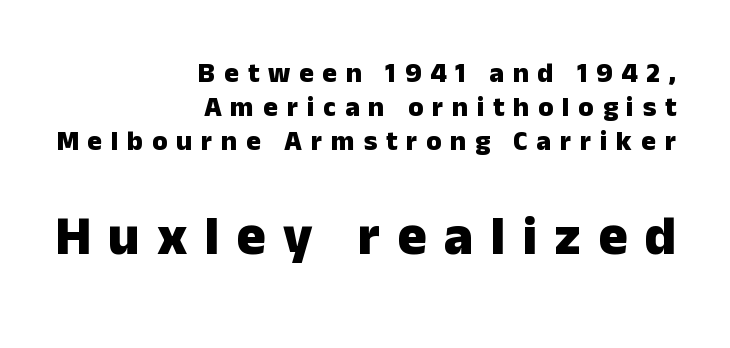
The type is letterspaced generously, with wide tracking. Do the letters lean? They stand straight. Each letter keeps its own natural width here, so spacing adapts to shape. This sample is right-justified, so line beginnings fall wherever the words allow. Plain, unruled lines of type. Look at the glyph heights: the lower group is clearly the bigger setting.
